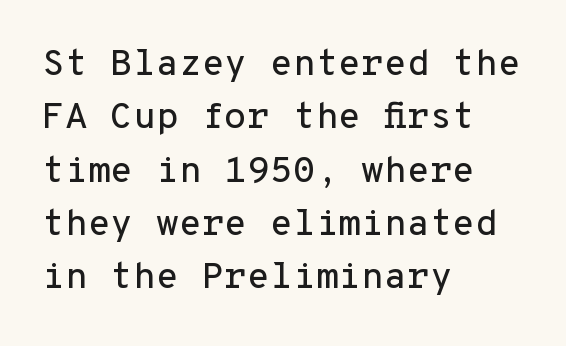
The image shows 37 px sans-serif type, upright, monospaced; set left-aligned, normal line spacing (1.44x), normal letter spacing, not underlined; low stroke contrast and a medium x-height.
